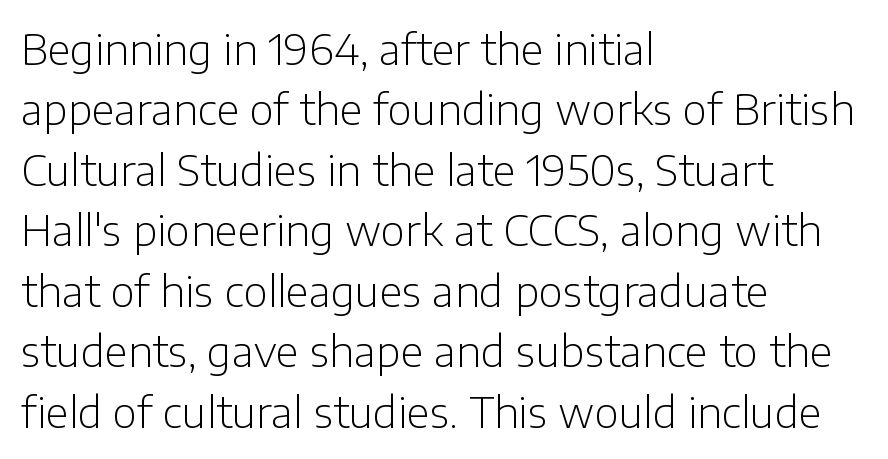
{"serif": "no", "italic": "no", "bold": "no", "weight": "light", "width": "normal", "stroke_contrast": "low", "x_height": "medium", "monospaced": "no", "underline": "no", "align": "left", "line_spacing": "normal", "line_spacing_ratio": 1.44, "letter_spacing": "normal", "letter_spacing_em": 0.0, "glyph_px": 42}
